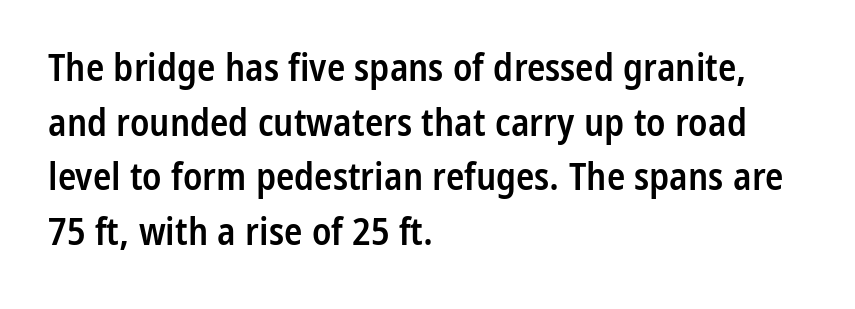
Q: Is the text bold? A: Semi-bold.
Q: Is the text italic (slanted)? A: No, it is upright.
Q: Is the typeface a serif or a sans-serif typeface? A: Sans-serif.
Q: Is the text underlined? A: No.
Q: How is the paragraph aligned? A: Left-aligned.
Q: Is the spacing between letters normal or unusually wide? A: Normal.
Q: Is the spacing between lines tight, normal or loose? A: Normal.
Q: Width (condensed, normal, or wide)? A: Condensed.
Q: Stroke contrast? A: Low.
Q: x-height? A: Medium.
Q: Monospaced? A: No.
